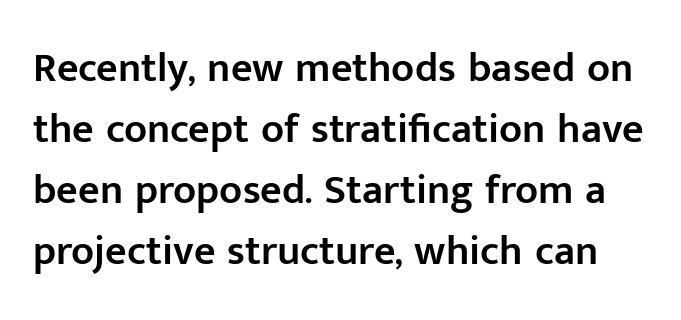
The image shows 42 px semibold sans-serif type, upright; set normal line spacing (1.45x), normal letter spacing, not underlined; low stroke contrast and a medium x-height.
